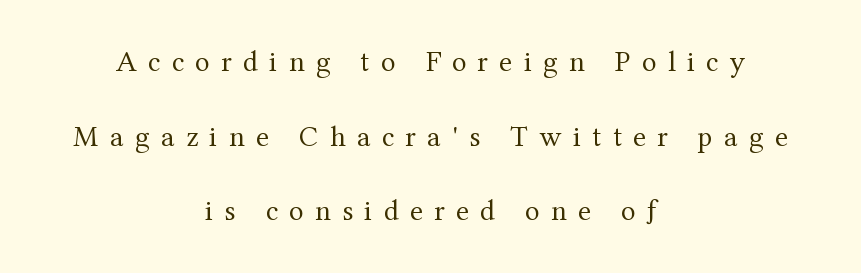
The image shows 30 px regular-weight serif type, upright; set centered, loose line spacing (2.49x), unusually wide letter spacing (+0.38 em), not underlined; medium stroke contrast and a medium x-height.
